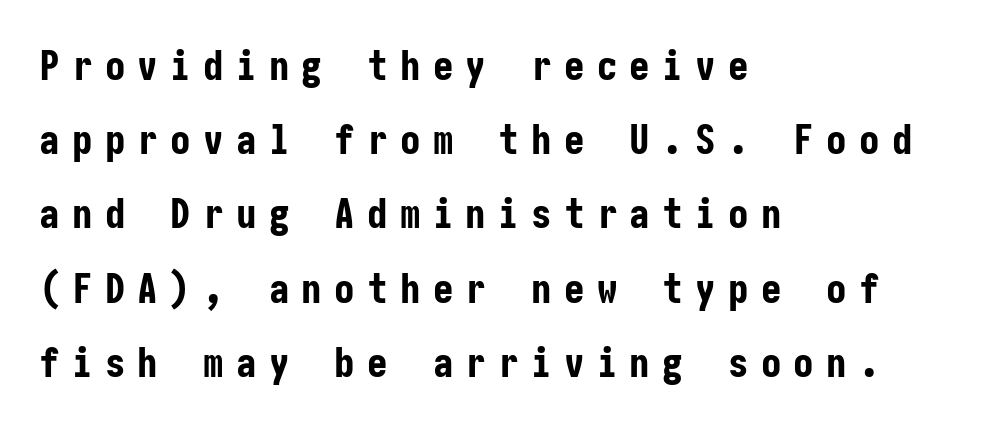
Regarding serifs, this sample does without them. Letters rest on an invisible, unmarked baseline. The axis of the letterforms is exactly vertical. Weight: bold.
